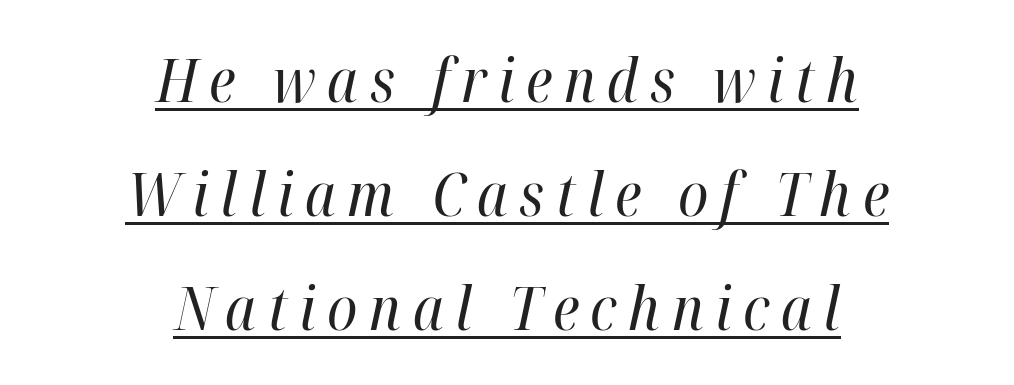
Summary of weight: not heavy and not bold. Descenders here cross a horizontal rule under the line. The rendering applies a slant to the glyphs. The rendering positions every line midway between the sides. This sample has the flowing, uneven cadence of proportional lettering.
